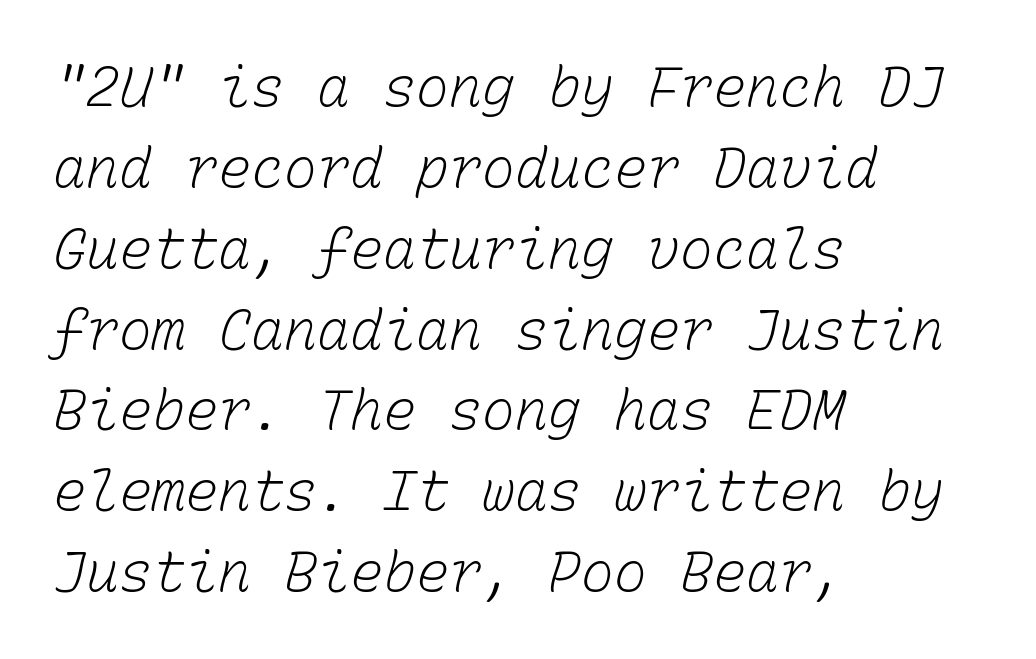
{"bold": "no", "weight": "light", "width": "normal", "stroke_contrast": "low", "x_height": "medium", "monospaced": "yes", "underline": "no", "align": "left", "line_spacing": "normal", "line_spacing_ratio": 1.47, "letter_spacing": "normal", "letter_spacing_em": 0.0, "glyph_px": 55}
